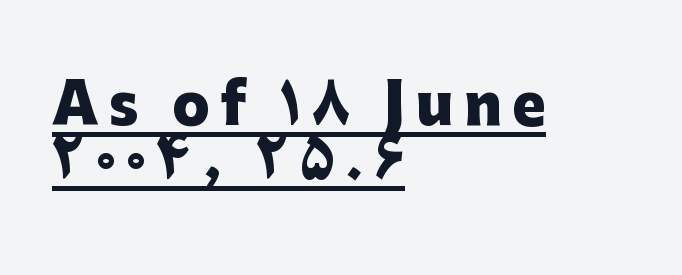
{"serif": "no", "italic": "no", "bold": "yes", "weight": "heavy", "width": "normal", "stroke_contrast": "low", "x_height": "medium", "monospaced": "no", "underline": "yes", "align": "left", "line_spacing": "tight", "line_spacing_ratio": 0.99, "letter_spacing": "wide", "letter_spacing_em": 0.2, "glyph_px": 55}
